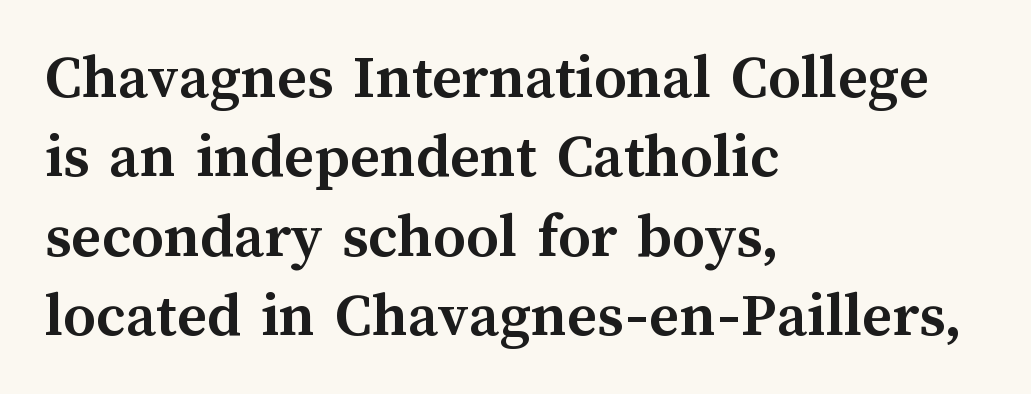
The image shows 64 px semibold type, upright; set left-aligned, line spacing 1.24x, normal letter spacing, not underlined; medium stroke contrast and a medium x-height.
